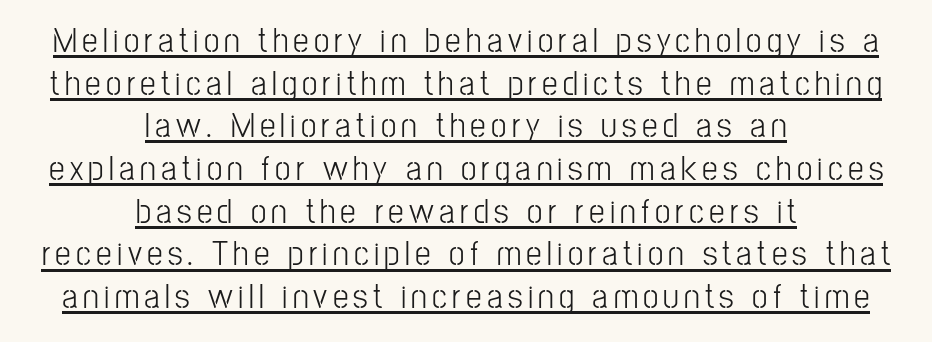
Leftover space on each line is divided equally before and after the words. No extra ink here — the face is not bold. The glyphs are accompanied by a horizontal stroke just below them. Looks like regular typesetting: each glyph gets only the width it needs. The lettering stays uniformly vertical, giving the passage a roman look. This rendering employs a face without finishing strokes, i.e., a sans-serif.
